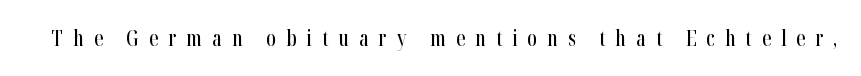
Q: Is the text italic (slanted)? A: No, it is upright.
Q: Is the text underlined? A: No.
Q: Is the spacing between letters normal or unusually wide? A: Unusually wide.
